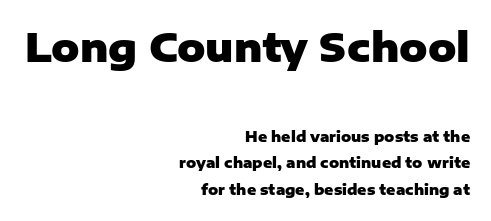
The image shows 39 px heavy sans-serif type, upright; set right-aligned, loose line spacing (1.91x), normal letter spacing, not underlined; the first (top) block is 2.79x larger; low stroke contrast and a medium x-height.
